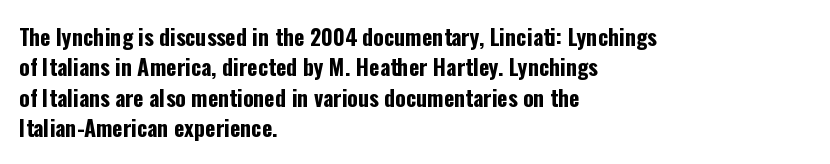
{"italic": "no", "bold": "yes", "underline": "no", "align": "left", "line_spacing": "normal", "line_spacing_ratio": 1.38, "letter_spacing": "normal", "letter_spacing_em": 0.0, "glyph_px": 22}
